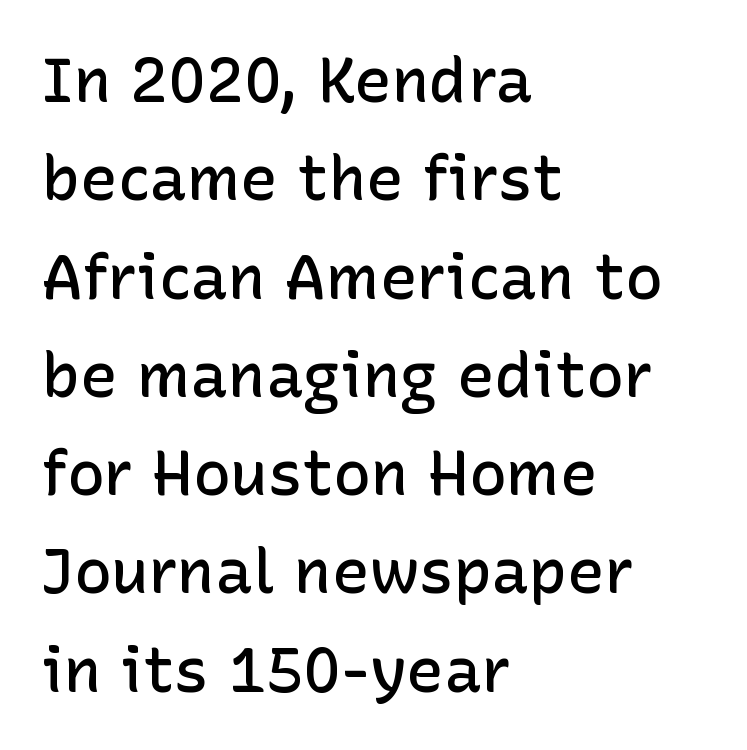
Q: Is the text bold? A: Semi-bold.
Q: Is the text italic (slanted)? A: No, it is upright.
Q: Is the typeface a serif or a sans-serif typeface? A: Sans-serif.
Q: Is the text underlined? A: No.
Q: How is the paragraph aligned? A: Left-aligned.
Q: Is the spacing between letters normal or unusually wide? A: Normal.
Q: Is the spacing between lines tight, normal or loose? A: Normal.
Q: Width (condensed, normal, or wide)? A: Normal.
Q: Stroke contrast? A: Low.
Q: x-height? A: Medium.
Q: Monospaced? A: No.
